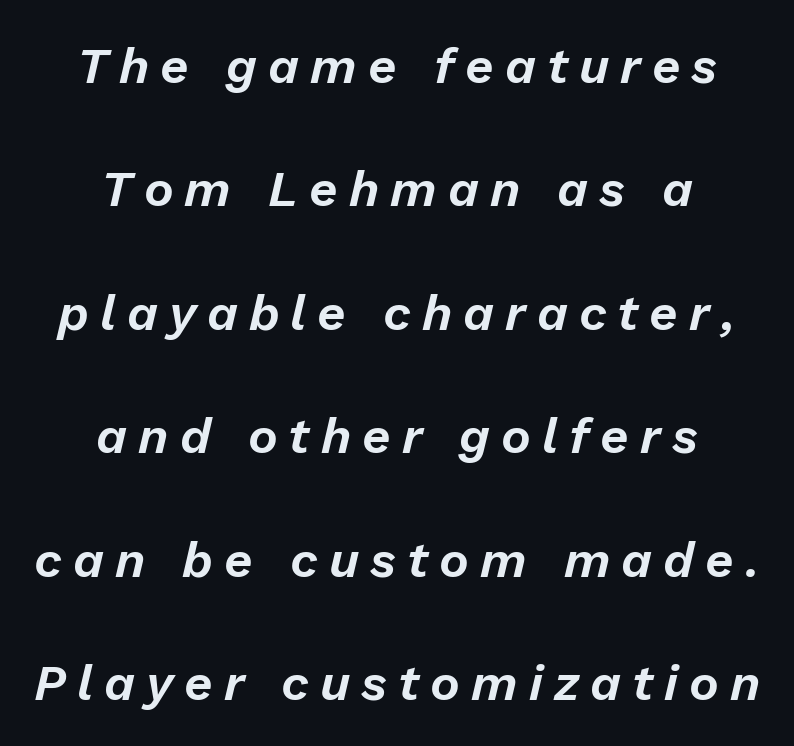
{"italic": "yes", "lean": "right", "slant_degrees": 13, "width": "normal", "stroke_contrast": "low", "x_height": "medium", "monospaced": "no", "underline": "no", "align": "center", "line_spacing": "loose", "line_spacing_ratio": 2.47, "letter_spacing": "wide", "letter_spacing_em": 0.22, "glyph_px": 50}
